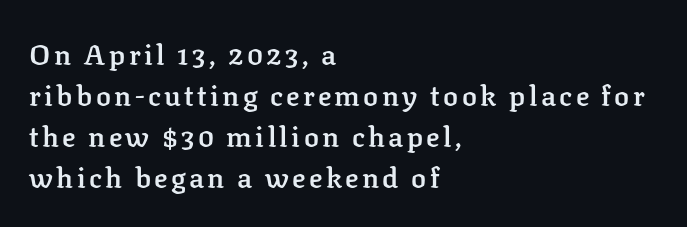
Q: Is the text bold? A: Semi-bold.
Q: Is the text italic (slanted)? A: No, it is upright.
Q: Is the typeface a serif or a sans-serif typeface? A: Serif.
Q: Is the text underlined? A: No.
Q: How is the paragraph aligned? A: Left-aligned.
Q: Is the spacing between lines tight, normal or loose? A: Normal.
Q: Width (condensed, normal, or wide)? A: Normal.
Q: Stroke contrast? A: Low.
Q: x-height? A: Medium.
Q: Monospaced? A: No.
